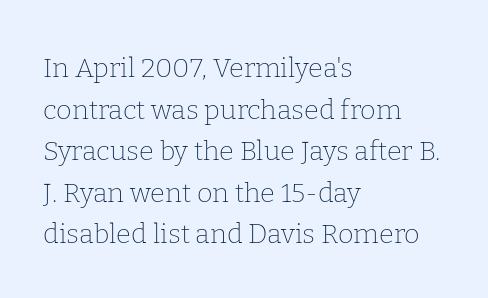
The image shows 27 px text type, upright; set left-aligned, normal line spacing (1.54x), normal letter spacing, not underlined.
